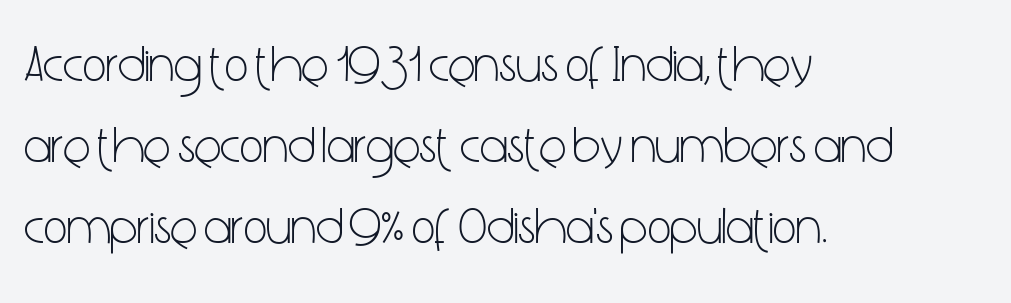
The image shows 51 px light, condensed sans-serif type, upright; set left-aligned, normal line spacing (1.59x), normal letter spacing, not underlined; low stroke contrast and a medium x-height.
